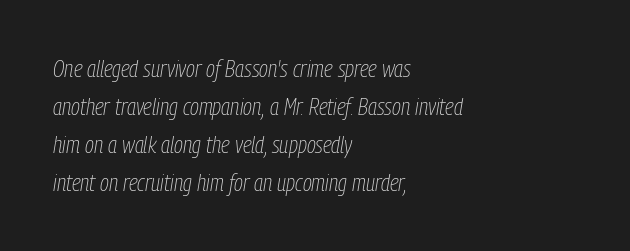
Q: Is the text bold? A: No.
Q: Is the text italic (slanted)? A: Yes, it leans right by about 9 degrees.
Q: Is the text underlined? A: No.
Q: How is the paragraph aligned? A: Left-aligned.
Q: Is the spacing between letters normal or unusually wide? A: Normal.
Q: Is the spacing between lines tight, normal or loose? A: Normal.
